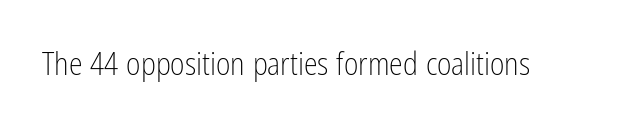
Here the designer chose a conventional face with non-uniform glyph widths. Serif or sans? Sans — the stroke terminals are bare. The lettering holds an erect, upright posture throughout. A quiet, ordinary-to-light weight characterises the typeface. The gaps between neighbouring characters are ordinary and unremarkable.
